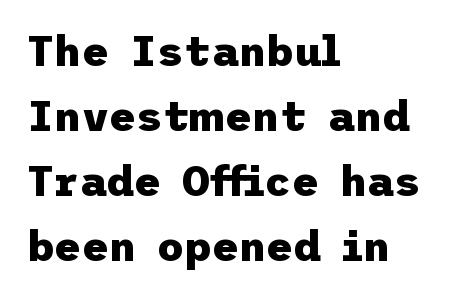
Q: Is the text bold? A: Yes.
Q: Is the text italic (slanted)? A: No, it is upright.
Q: Is the typeface a serif or a sans-serif typeface? A: Sans-serif.
Q: Is the text underlined? A: No.
Q: How is the paragraph aligned? A: Left-aligned.
Q: Is the spacing between letters normal or unusually wide? A: Normal.
Q: Is the spacing between lines tight, normal or loose? A: Normal.
Q: Width (condensed, normal, or wide)? A: Normal.
Q: Stroke contrast? A: Low.
Q: x-height? A: Medium.
